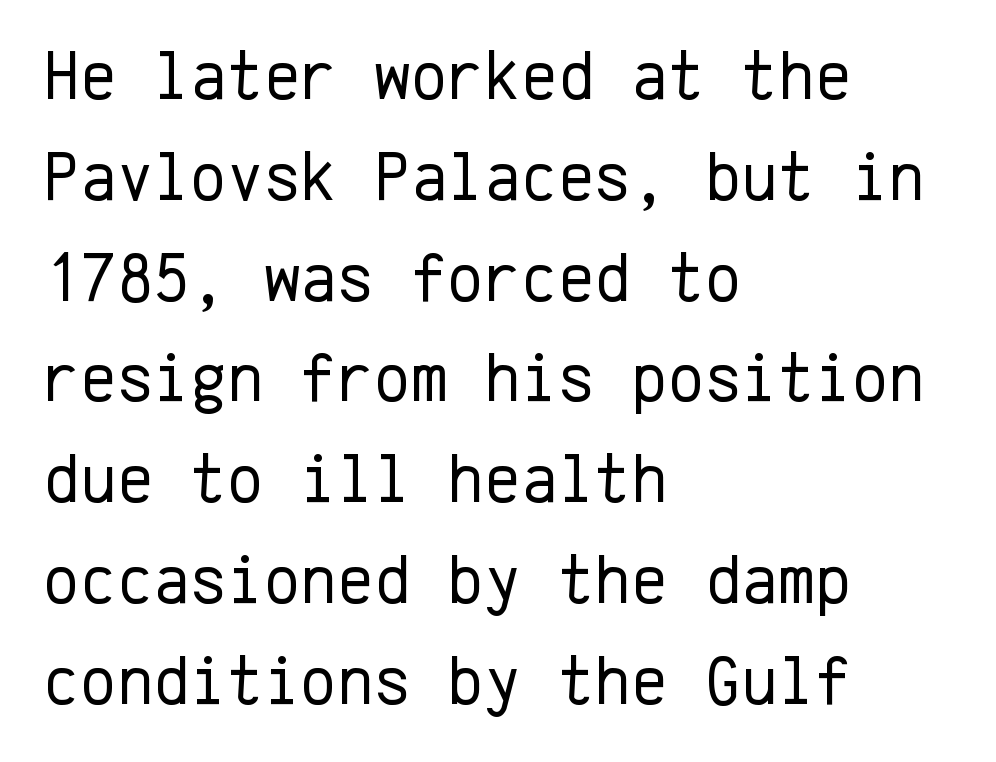
The image shows 70 px regular-weight sans-serif type, upright, monospaced; set left-aligned, normal line spacing (1.44x), normal letter spacing, not underlined; low stroke contrast and a medium x-height.
